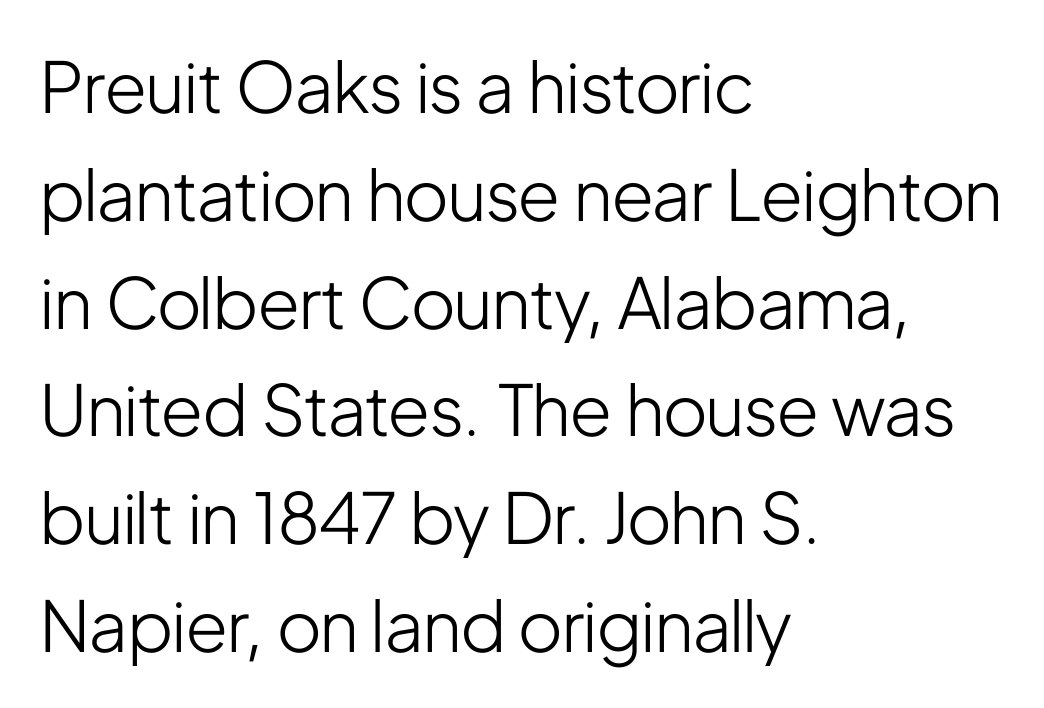
{"serif": "no", "italic": "no", "bold": "no", "weight": "light", "width": "condensed", "stroke_contrast": "low", "x_height": "medium", "monospaced": "no", "underline": "no", "align": "left", "line_spacing": "normal", "line_spacing_ratio": 1.54, "letter_spacing": "normal", "letter_spacing_em": 0.0, "glyph_px": 70}
